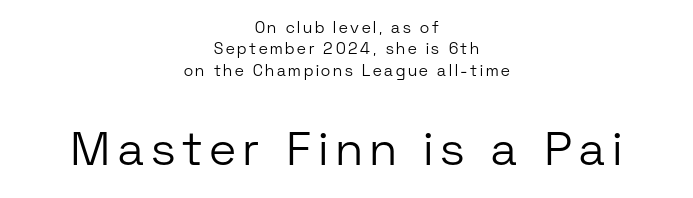
The area under the type is left untouched. The lettering holds an erect, upright posture throughout. Reading down the block, each line starts at a different indent, mirrored at its end. Of the two passages, the one underneath uses the larger point size. Normally led — the rows are evenly, conventionally spaced. Compared with a typical body face, this is equally light or lighter still.
